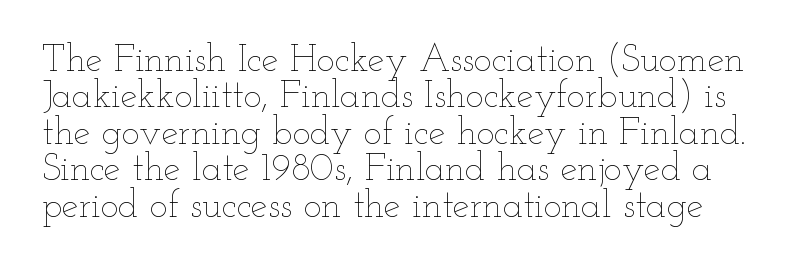
{"italic": "no", "bold": "no", "weight": "thin", "width": "wide", "stroke_contrast": "low", "x_height": "small", "monospaced": "no", "underline": "no", "line_spacing": "tight", "line_spacing_ratio": 0.96, "letter_spacing": "normal", "letter_spacing_em": 0.0, "glyph_px": 38}
